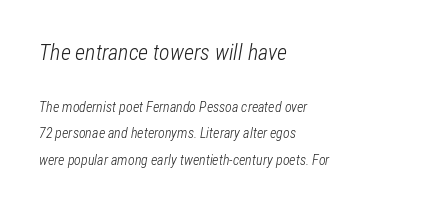
{"italic": "yes", "lean": "right", "slant_degrees": 12, "bold": "no", "underline": "no", "align": "left", "line_spacing": "loose", "line_spacing_ratio": 1.91, "letter_spacing": "normal", "letter_spacing_em": 0.0, "larger_block": "first", "size_ratio": 1.57, "glyph_px": 22}
